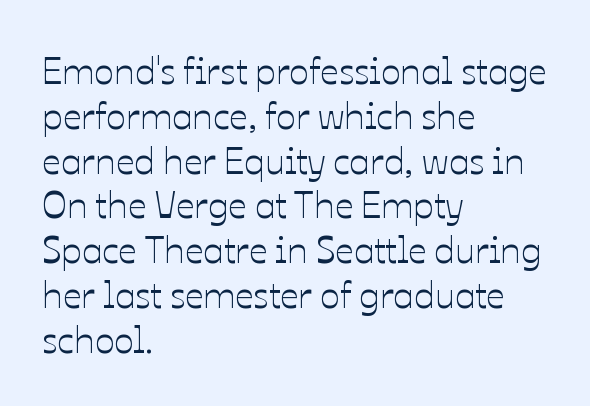
Which margin do the lines hug? The left one — the right edge is uneven. Anything drawn beneath the words? Only blank space. Inter-character spacing is left at the font's built-in metrics. No italicization has been applied; the sample stays upright. The rendering uses natural spacing where letterforms have individual widths.
